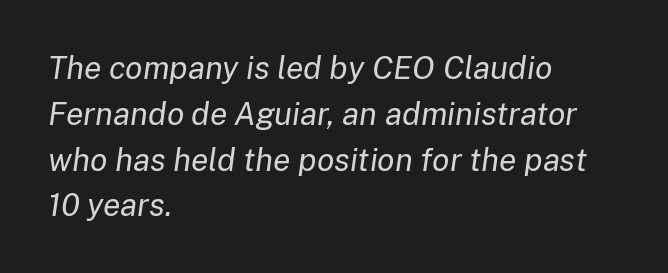
The image shows 32 px regular-weight type, italic (leaning right); set left-aligned, normal line spacing (1.43x), normal letter spacing, not underlined; low stroke contrast and a medium x-height.
